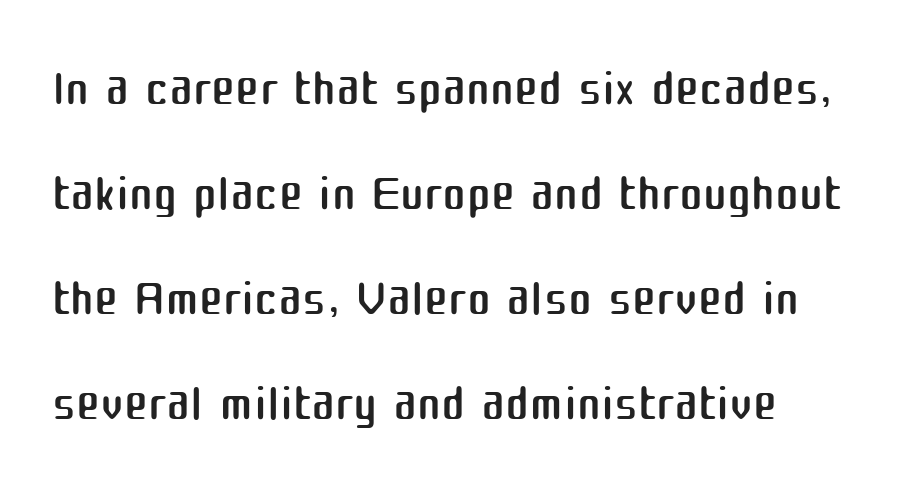
Q: Is the text bold? A: No.
Q: Is the text italic (slanted)? A: No, it is upright.
Q: Is the typeface a serif or a sans-serif typeface? A: Sans-serif.
Q: Is the text underlined? A: No.
Q: How is the paragraph aligned? A: Left-aligned.
Q: Is the spacing between letters normal or unusually wide? A: Normal.
Q: Is the spacing between lines tight, normal or loose? A: Normal.
Q: Width (condensed, normal, or wide)? A: Normal.
Q: Stroke contrast? A: Medium.
Q: x-height? A: Medium.
Q: Monospaced? A: No.
